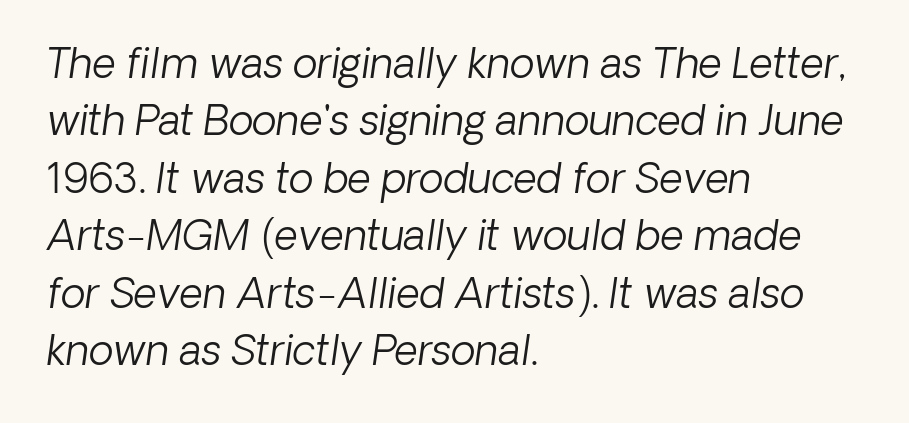
{"italic": "yes", "lean": "right", "slant_degrees": 8, "bold": "no", "weight": "light", "width": "normal", "stroke_contrast": "low", "x_height": "medium", "monospaced": "no", "underline": "no", "align": "left", "line_spacing": "normal", "line_spacing_ratio": 1.4, "letter_spacing": "normal", "letter_spacing_em": 0.0, "glyph_px": 41}
